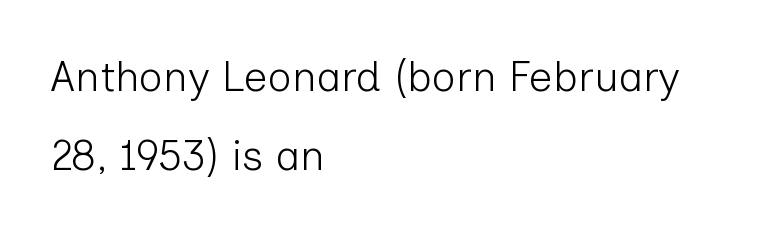
Q: Is the text bold? A: No.
Q: Is the text italic (slanted)? A: No, it is upright.
Q: Is the typeface a serif or a sans-serif typeface? A: Sans-serif.
Q: Is the text underlined? A: No.
Q: How is the paragraph aligned? A: Left-aligned.
Q: Is the spacing between letters normal or unusually wide? A: Normal.
Q: Width (condensed, normal, or wide)? A: Normal.
Q: Stroke contrast? A: Low.
Q: x-height? A: Medium.
Q: Monospaced? A: No.
